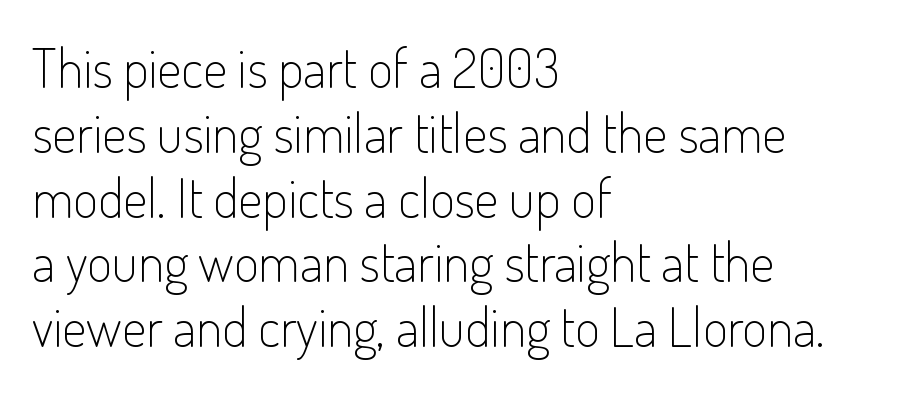
Clear beneath every line of the passage. The type sits square on the baseline with zero lean. Think standard paragraph weight, or any step lighter than that. Is this a sans? Yes — the strokes have no serifs. You could not count columns in this text — the font is proportionally spaced.
